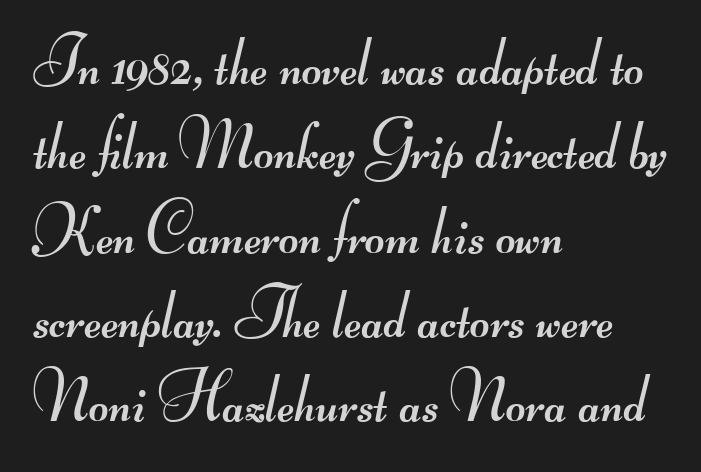
Q: Is the text bold? A: No.
Q: Is the typeface a serif or a sans-serif typeface? A: Sans-serif.
Q: Is the text underlined? A: No.
Q: How is the paragraph aligned? A: Left-aligned.
Q: Is the spacing between letters normal or unusually wide? A: Normal.
Q: Width (condensed, normal, or wide)? A: Wide.
Q: Stroke contrast? A: Medium.
Q: Monospaced? A: No.
